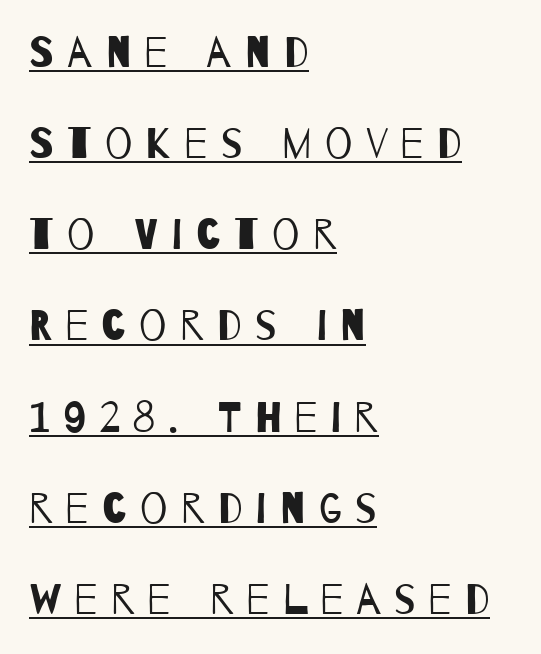
{"serif": "no", "bold": "no", "weight": "regular", "width": "condensed", "stroke_contrast": "low", "x_height": "large", "monospaced": "no", "underline": "yes", "align": "left", "line_spacing": "loose", "line_spacing_ratio": 2.12, "letter_spacing": "wide", "letter_spacing_em": 0.31, "glyph_px": 43}
